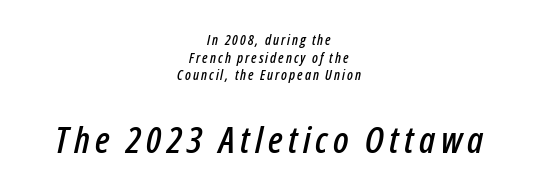
Letters rest on an invisible, unmarked baseline. The typesetter chose a symmetrical, centered arrangement here. Looking at the ascenders, they clearly lean. Scale increases going downward across the two blocks. A typesetter would call this proportional, since set widths differ per character. Rows of type keep a routine distance in the vertical direction.
